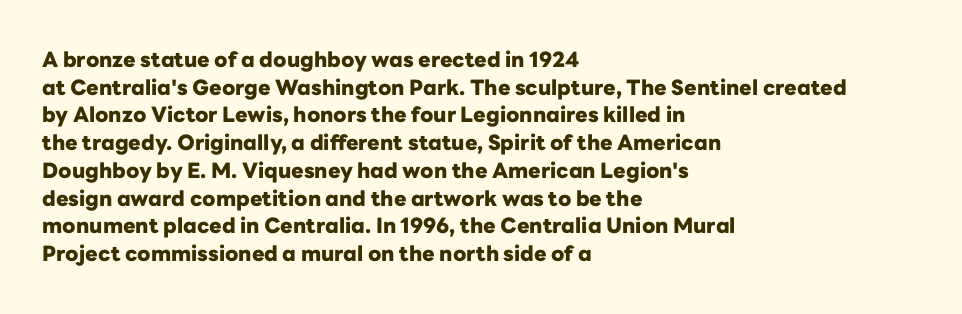
The image shows 21 px bold type, upright; set left-aligned, normal line spacing (1.32x), normal letter spacing, not underlined.
